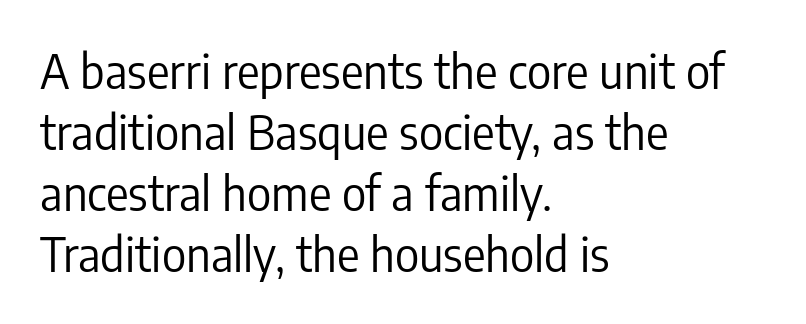
Q: Is the text bold? A: No.
Q: Is the text italic (slanted)? A: No, it is upright.
Q: Is the typeface a serif or a sans-serif typeface? A: Sans-serif.
Q: Is the text underlined? A: No.
Q: How is the paragraph aligned? A: Left-aligned.
Q: Is the spacing between letters normal or unusually wide? A: Normal.
Q: Is the spacing between lines tight, normal or loose? A: Normal.
Q: Width (condensed, normal, or wide)? A: Condensed.
Q: Stroke contrast? A: Low.
Q: x-height? A: Medium.
Q: Monospaced? A: No.
